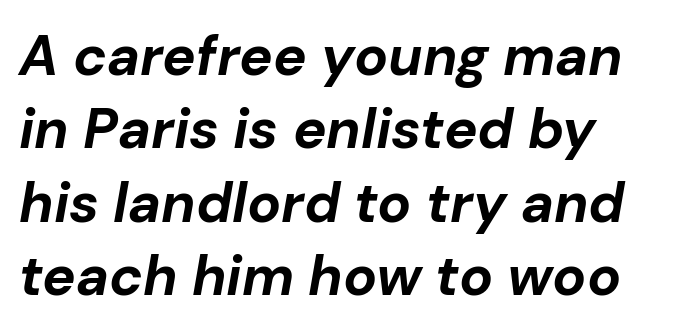
The image shows 56 px bold type, italic (leaning right); set left-aligned, normal line spacing (1.31x), normal letter spacing, not underlined; low stroke contrast and a medium x-height.
